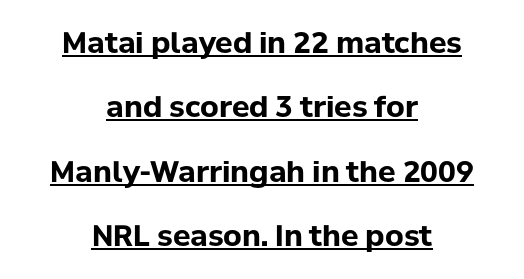
The image shows 29 px bold sans-serif type, upright; set centered, loose line spacing (2.22x), normal letter spacing, underlined; low stroke contrast and a medium x-height.
